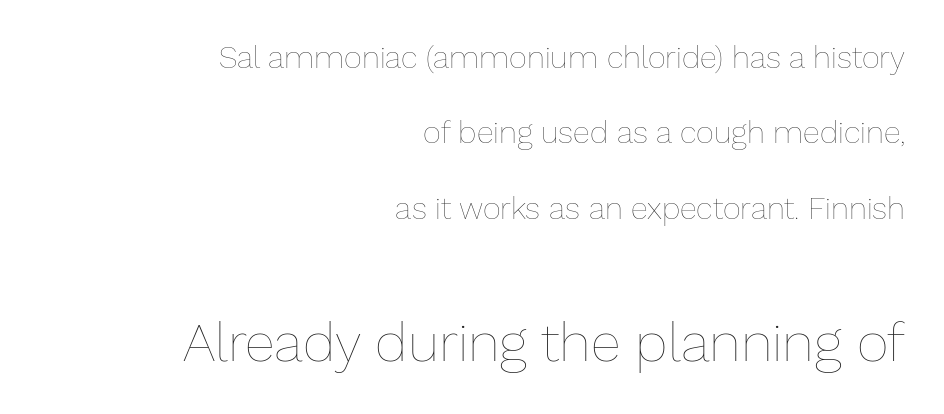
The later block is typeset at a bigger size than the earlier block. Standard letterfit; no display-style spreading of the glyphs. Loosely led — the rows are spread out. Is the stroke heavy? The answer is a plain regular-or-lighter.
